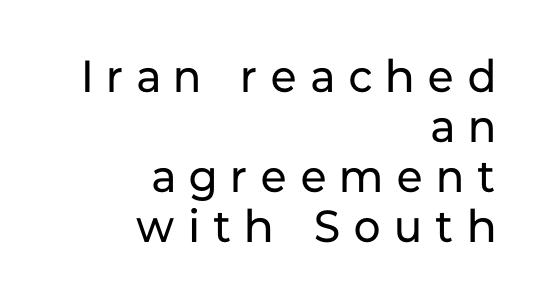
Descenders are the only things crossing below the line. No chunkiness to these letters — they're not bold. How would I describe the line gaps? Narrow and economical. You can tell it's not italic because the verticals are truly vertical. A typesetter would call this proportional, since set widths differ per character. If you drew a ruler down the right edge, every line would touch it.
